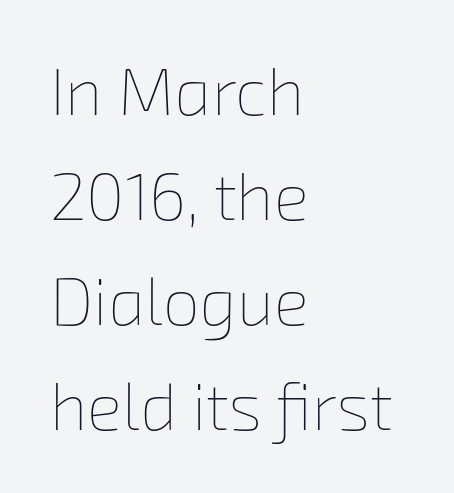
Q: Is the text bold? A: No.
Q: Is the text underlined? A: No.
Q: How is the paragraph aligned? A: Left-aligned.
Q: Is the spacing between letters normal or unusually wide? A: Normal.
Q: Is the spacing between lines tight, normal or loose? A: Normal.
Q: Width (condensed, normal, or wide)? A: Normal.
Q: Stroke contrast? A: Low.
Q: x-height? A: Medium.
Q: Monospaced? A: No.
